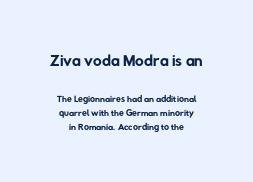
Q: Is the text bold? A: No.
Q: Is the text underlined? A: No.
Q: How is the paragraph aligned? A: Centered.
Q: Is the spacing between letters normal or unusually wide? A: Normal.
Q: Is the spacing between lines tight, normal or loose? A: Tight.
Q: Which block of text is set in a larger size, the first (top) or the second (bottom)? A: The first (top) one.
